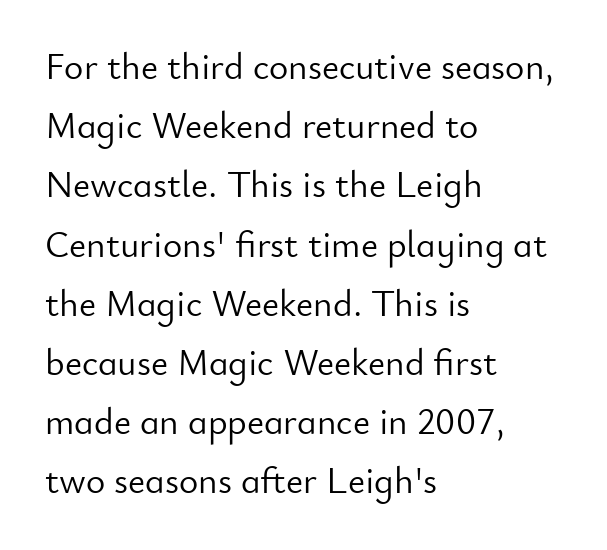
{"serif": "no", "italic": "no", "bold": "no", "weight": "light", "width": "normal", "stroke_contrast": "low", "x_height": "small", "monospaced": "no", "underline": "no", "align": "left", "line_spacing": "normal", "line_spacing_ratio": 1.6, "letter_spacing": "normal", "letter_spacing_em": 0.0, "glyph_px": 37}
